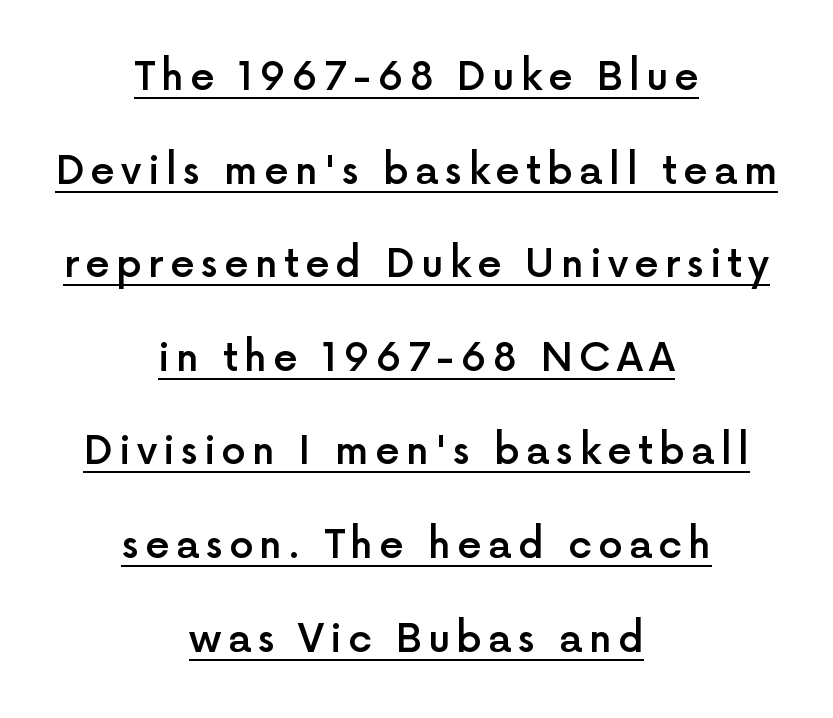
The image shows 39 px semibold sans-serif type, upright; set centered, loose line spacing (2.4x), underlined; a medium x-height.
